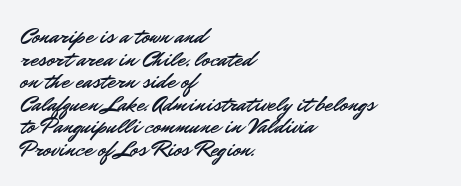
The image shows 23 px text type; set left-aligned, tight line spacing (0.98x), normal letter spacing, not underlined.
